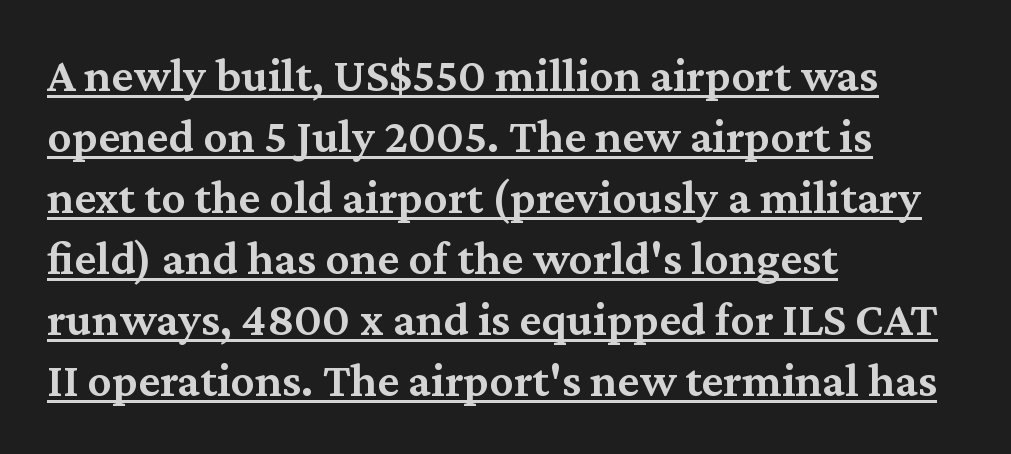
The face used here is proportionally spaced, like ordinary book or web type. The ragged edge is on the right, which tells us the setting is flush left. The face used here is rendered with its standard letterfit. These lines carry some extra weight — a demibold, not a full bold. Ordinary non-slanted type is in use. The designer went with a serif here, giving each stem small feet.
